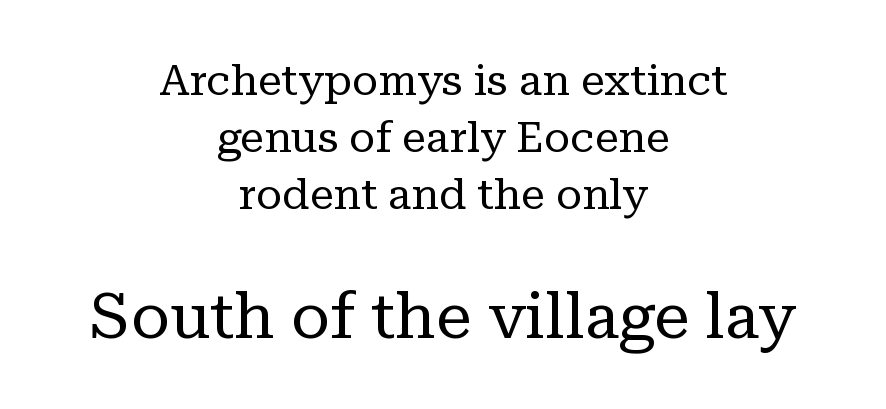
The letters stand upright; this is a roman face. In terms of letterspacing, this is plain default setting. Each letter keeps its own natural width here, so spacing adapts to shape. Two sizes are in play, and the larger belongs to the second block. Glance below the letters and you will spot only blank space. Honestly, the row spacing looks completely unremarkable.
